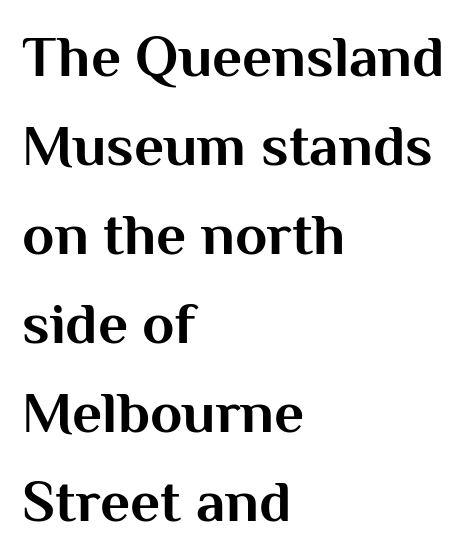
Q: Is the text bold? A: Yes.
Q: Is the text italic (slanted)? A: No, it is upright.
Q: Is the typeface a serif or a sans-serif typeface? A: Sans-serif.
Q: Is the text underlined? A: No.
Q: How is the paragraph aligned? A: Left-aligned.
Q: Is the spacing between letters normal or unusually wide? A: Normal.
Q: Is the spacing between lines tight, normal or loose? A: Normal.
Q: Width (condensed, normal, or wide)? A: Normal.
Q: Stroke contrast? A: Medium.
Q: x-height? A: Medium.
Q: Monospaced? A: No.
